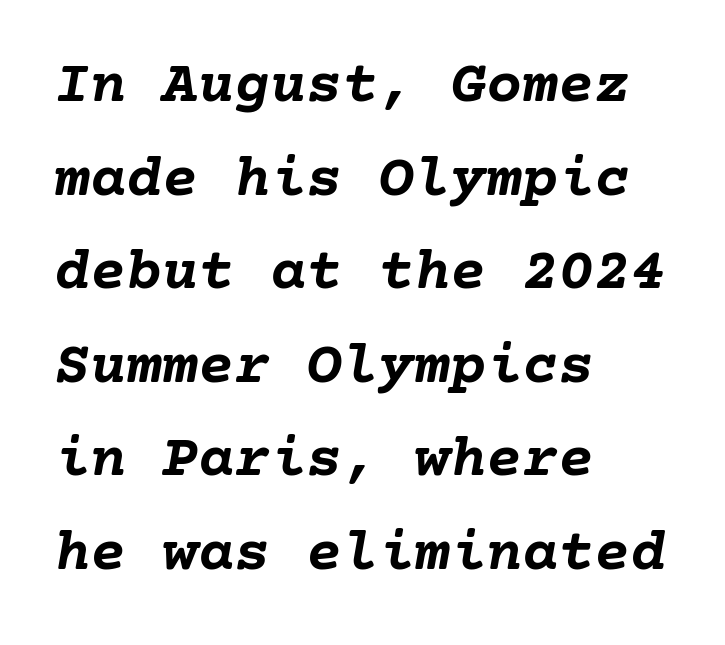
The image shows 60 px semibold type, italic (leaning right); set left-aligned, normal line spacing (1.56x), normal letter spacing, not underlined; low stroke contrast and a medium x-height.
